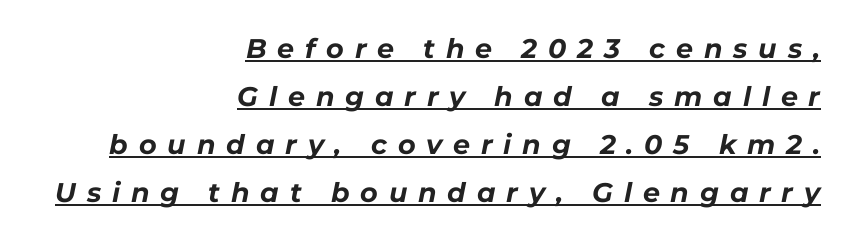
Q: Is the text bold? A: Yes.
Q: Is the text italic (slanted)? A: Yes, it leans right by about 11 degrees.
Q: Is the text underlined? A: Yes.
Q: How is the paragraph aligned? A: Right-aligned.
Q: Is the spacing between letters normal or unusually wide? A: Unusually wide.
